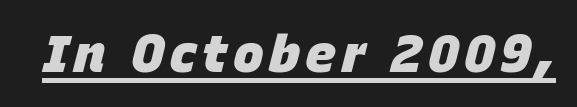
{"italic": "yes", "lean": "right", "slant_degrees": 15, "bold": "yes", "weight": "heavy", "width": "normal", "stroke_contrast": "low", "x_height": "large", "monospaced": "no", "underline": "yes", "glyph_px": 52}
